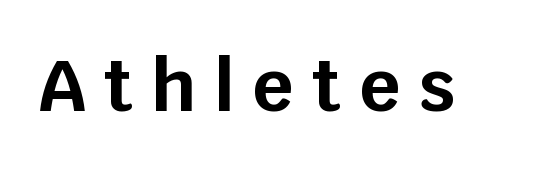
Q: Is the text bold? A: Yes.
Q: Is the text italic (slanted)? A: No, it is upright.
Q: Is the typeface a serif or a sans-serif typeface? A: Sans-serif.
Q: Is the text underlined? A: No.
Q: Is the spacing between letters normal or unusually wide? A: Unusually wide.
Q: Width (condensed, normal, or wide)? A: Normal.
Q: Stroke contrast? A: Low.
Q: x-height? A: Large.
Q: Monospaced? A: No.
